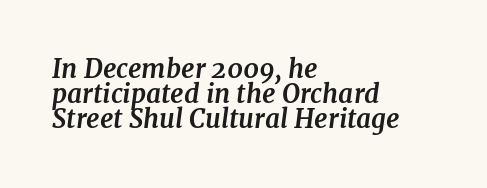
{"italic": "yes", "lean": "right", "slant_degrees": 7, "bold": "yes", "underline": "no", "align": "left", "line_spacing": "tight", "line_spacing_ratio": 0.96, "letter_spacing": "normal", "letter_spacing_em": 0.0, "glyph_px": 26}
